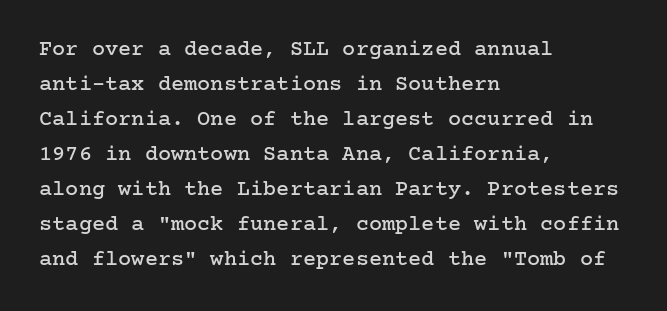
The vertical gap from one line to the next is medium. In terms of posture, this sample is upright. The ragged edge is on the right, which tells us the setting is flush left. Look at the tracking — it's just the regular setting, nothing added. Only glyphs here, with clear space below each row.
